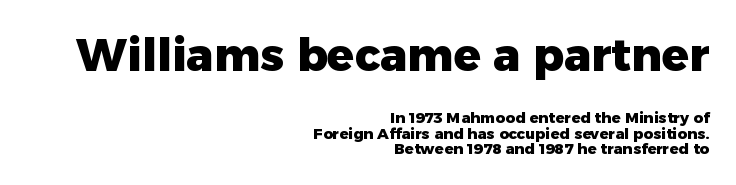
{"serif": "no", "italic": "no", "bold": "yes", "weight": "heavy", "width": "normal", "stroke_contrast": "low", "x_height": "medium", "monospaced": "no", "underline": "no", "align": "right", "line_spacing": "tight", "line_spacing_ratio": 1.01, "letter_spacing": "normal", "letter_spacing_em": 0.0, "larger_block": "first", "size_ratio": 3.0, "glyph_px": 45}
